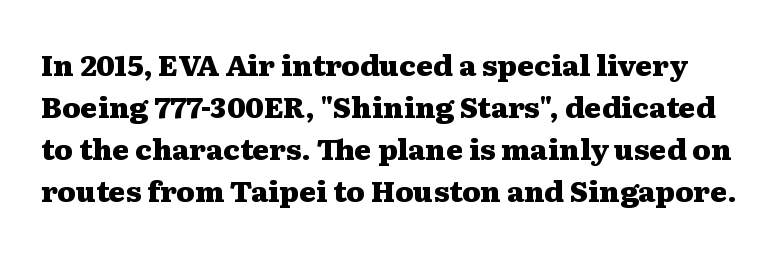
Q: Is the text bold? A: Yes.
Q: Is the text italic (slanted)? A: No, it is upright.
Q: Is the typeface a serif or a sans-serif typeface? A: Serif.
Q: Is the text underlined? A: No.
Q: Is the spacing between letters normal or unusually wide? A: Normal.
Q: Is the spacing between lines tight, normal or loose? A: Normal.
Q: Width (condensed, normal, or wide)? A: Wide.
Q: Stroke contrast? A: Medium.
Q: x-height? A: Medium.
Q: Monospaced? A: No.
